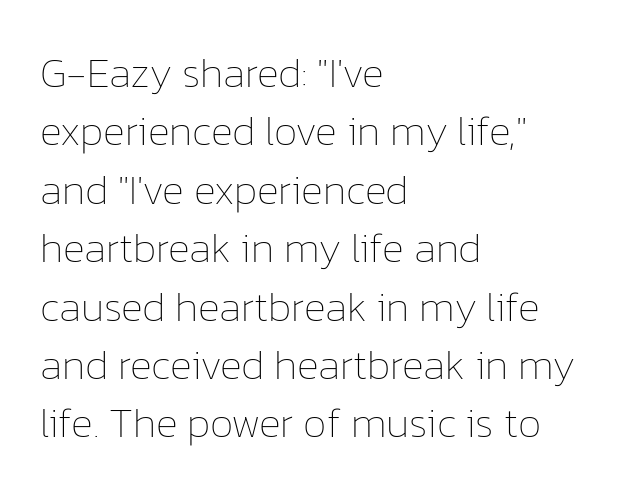
{"italic": "no", "bold": "no", "weight": "thin", "width": "normal", "stroke_contrast": "low", "x_height": "medium", "monospaced": "no", "underline": "no", "align": "left", "line_spacing": "normal", "line_spacing_ratio": 1.39, "letter_spacing": "normal", "letter_spacing_em": 0.0, "glyph_px": 42}
